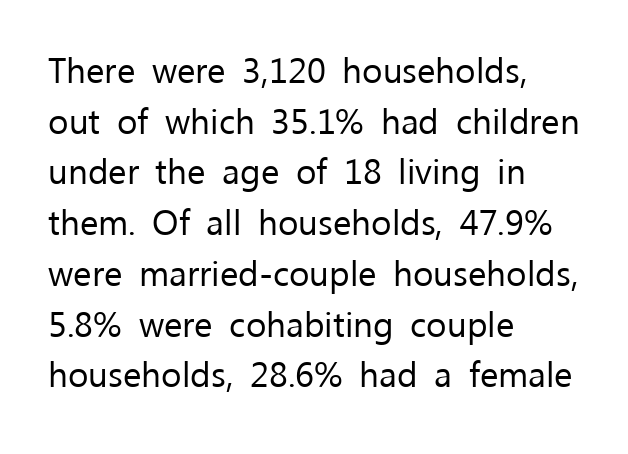
This sample uses an upright cut, with every glyph sitting square on the baseline. The strokes are not fattened; the text isn't bold. The words here are not underlined. Does the type have serifs? No, each stem ends abruptly.
